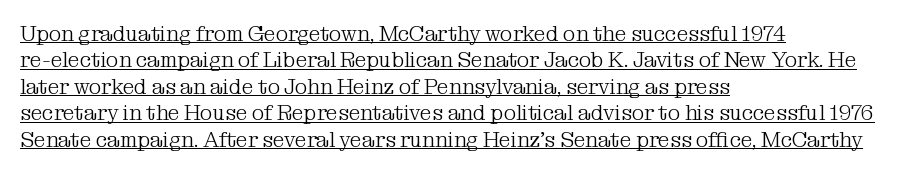
The image shows 21 px text type, upright; set left-aligned, normal line spacing (1.26x), normal letter spacing, underlined.
